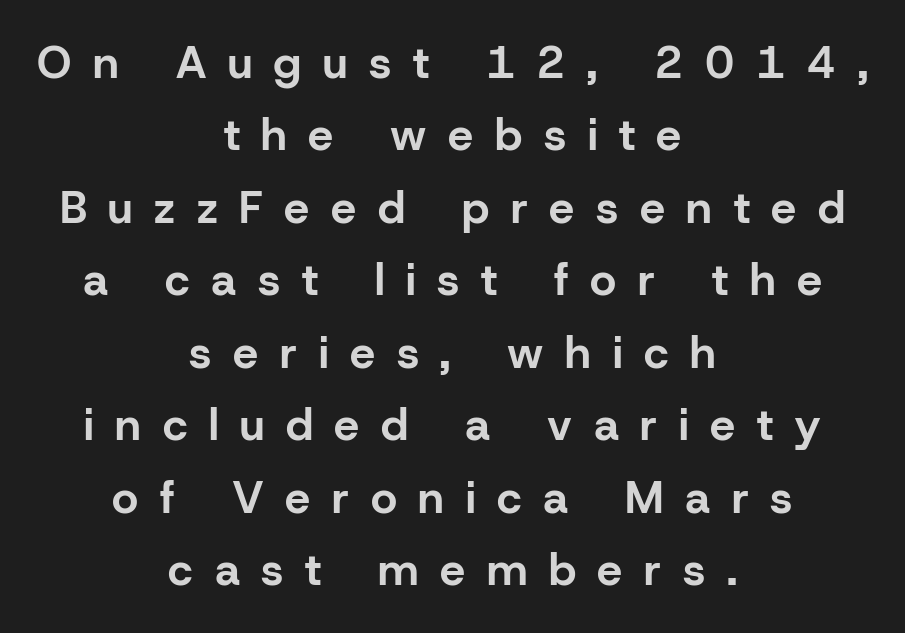
Rows of type keep a routine distance in the vertical direction. Heavy-handed strokes throughout: this text is bold. Nobody drew a line under any word here. Varying glyph widths throughout — classic text-font behaviour. Nothing sits at the stroke ends, so this counts as sans-serif.
